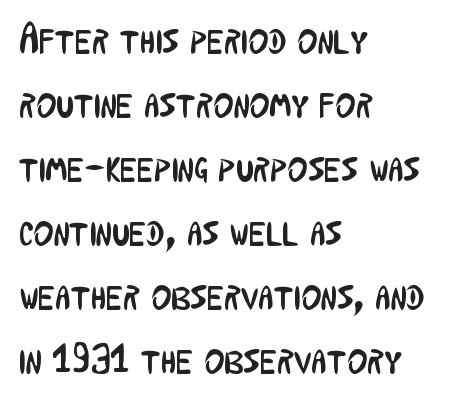
This rendering features lettering with no underline. No letter is thick-stroked: the sample isn't bold. Style check: upright. Spacing verdict: proportional, widths tailored to each character. Leftover space on each line is placed entirely after the last word.
